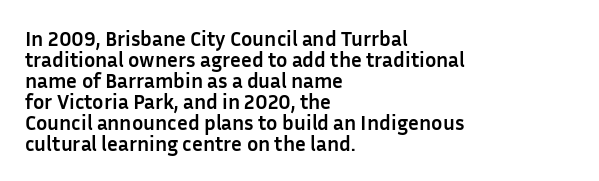
{"italic": "no", "bold": "yes", "underline": "no", "align": "left", "line_spacing": "tight", "line_spacing_ratio": 1.0, "letter_spacing": "normal", "letter_spacing_em": 0.0, "glyph_px": 21}
